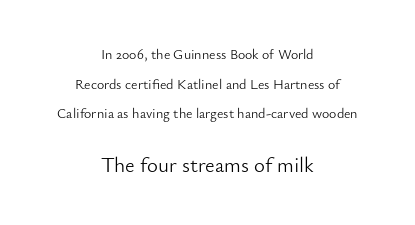
The image shows 21 px text type, upright; set centered, loose line spacing (2.12x), normal letter spacing, not underlined; the second (bottom) block is 1.5x larger.
